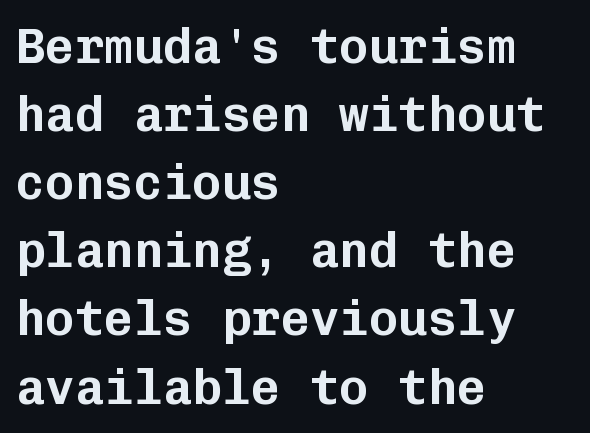
The image shows 49 px sans-serif type, upright, monospaced; set left-aligned, normal line spacing (1.39x), normal letter spacing, not underlined; low stroke contrast and a medium x-height.
